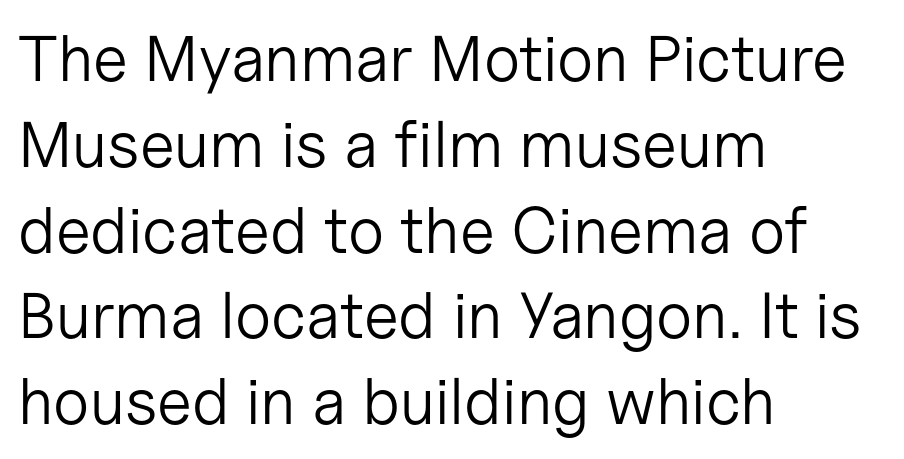
Q: Is the text bold? A: No.
Q: Is the text italic (slanted)? A: No, it is upright.
Q: Is the typeface a serif or a sans-serif typeface? A: Sans-serif.
Q: Is the text underlined? A: No.
Q: How is the paragraph aligned? A: Left-aligned.
Q: Is the spacing between letters normal or unusually wide? A: Normal.
Q: Is the spacing between lines tight, normal or loose? A: Normal.
Q: Width (condensed, normal, or wide)? A: Normal.
Q: Stroke contrast? A: Low.
Q: x-height? A: Medium.
Q: Monospaced? A: No.
